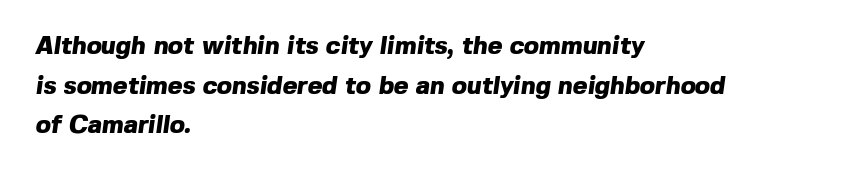
{"bold": "yes", "underline": "no", "align": "left", "line_spacing": "normal", "line_spacing_ratio": 1.59, "letter_spacing": "normal", "letter_spacing_em": 0.0, "glyph_px": 25}
